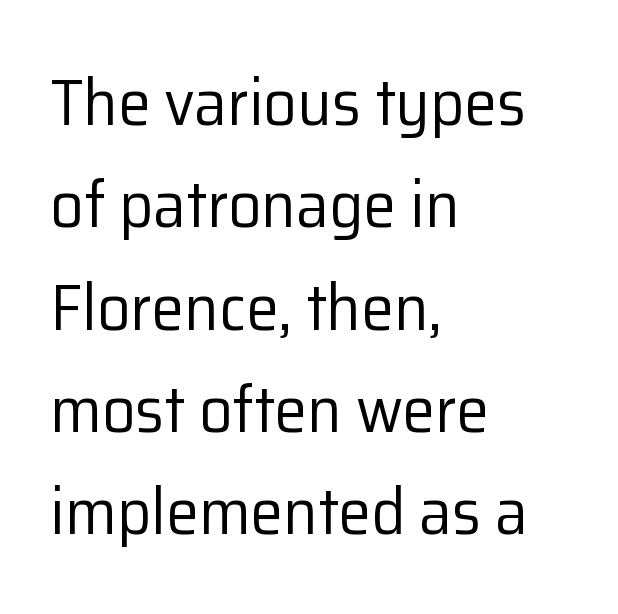
The image shows 66 px regular-weight sans-serif type, upright; set left-aligned, normal line spacing (1.55x), normal letter spacing, not underlined; low stroke contrast and a medium x-height.
